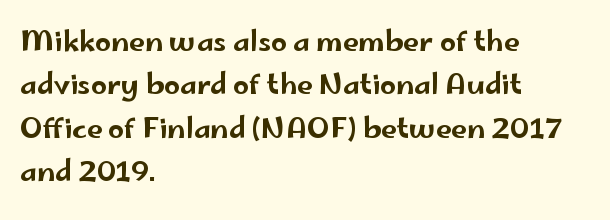
{"serif": "no", "italic": "no", "width": "wide", "stroke_contrast": "low", "x_height": "small", "monospaced": "no", "underline": "no", "align": "left", "line_spacing": "normal", "line_spacing_ratio": 1.55, "letter_spacing": "normal", "letter_spacing_em": 0.0, "glyph_px": 28}
